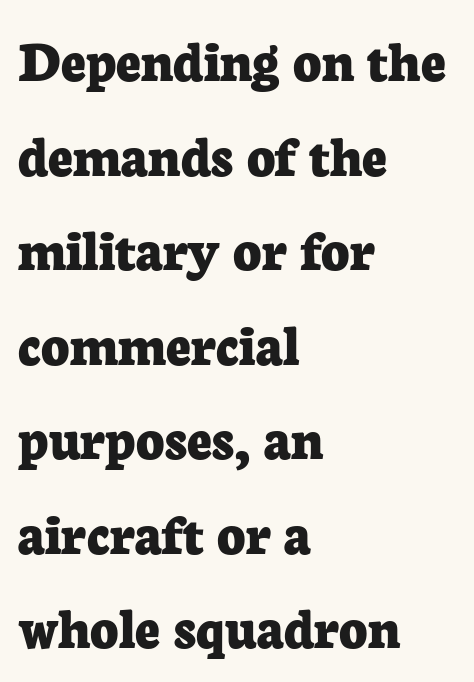
{"serif": "yes", "italic": "no", "bold": "yes", "weight": "bold", "width": "normal", "stroke_contrast": "low", "x_height": "medium", "monospaced": "no", "underline": "no", "align": "left", "line_spacing": "normal", "line_spacing_ratio": 1.55, "letter_spacing": "normal", "letter_spacing_em": 0.0, "glyph_px": 61}
